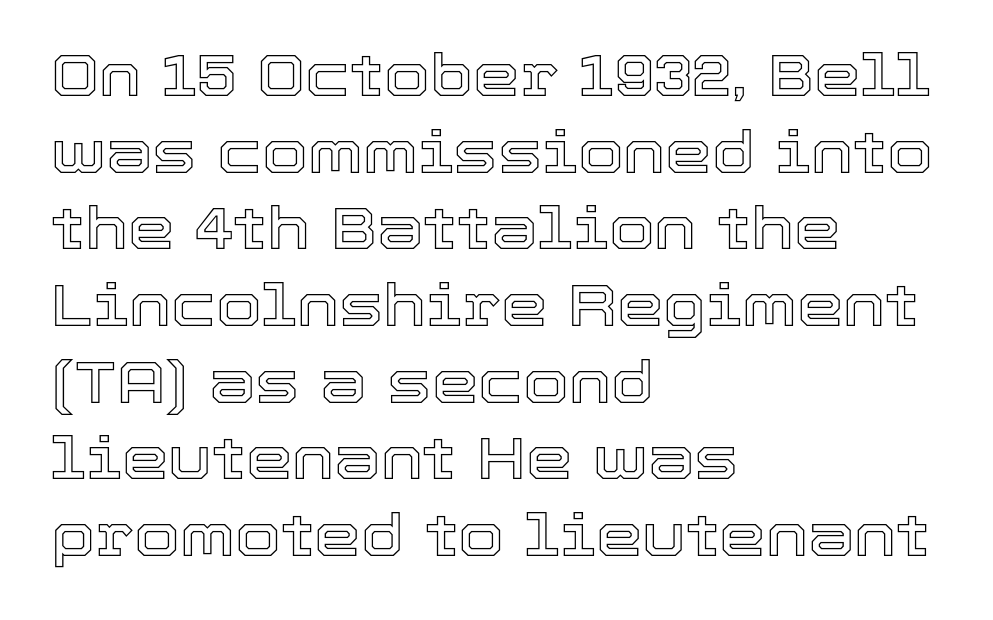
The passage shown is not underscored anywhere. The rendering uses natural spacing where letterforms have individual widths. Between one letter and the next there's only the usual sliver of space. Successive baselines arrive at the customary interval.
